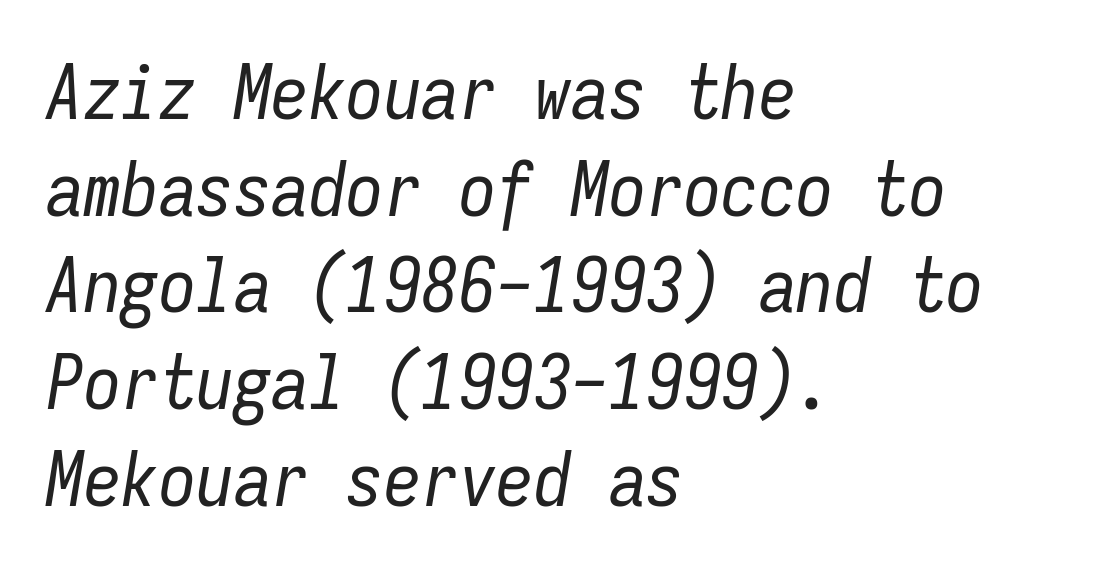
Q: Is the text bold? A: No.
Q: Is the text italic (slanted)? A: Yes, it leans right by about 9 degrees.
Q: Is the text underlined? A: No.
Q: How is the paragraph aligned? A: Left-aligned.
Q: Is the spacing between letters normal or unusually wide? A: Normal.
Q: Is the spacing between lines tight, normal or loose? A: Normal.
Q: Width (condensed, normal, or wide)? A: Condensed.
Q: Stroke contrast? A: Low.
Q: x-height? A: Medium.
Q: Monospaced? A: Yes.
